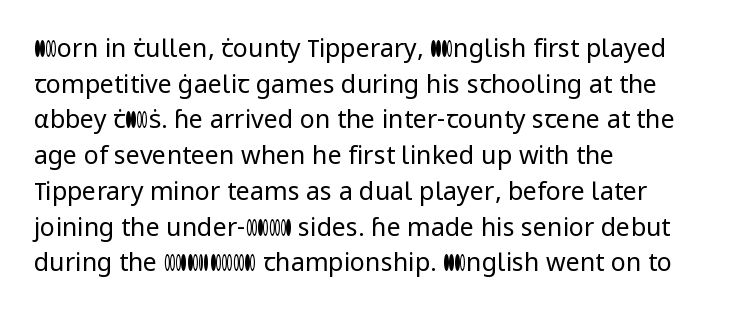
The image shows 25 px text type, upright; set left-aligned, normal line spacing (1.43x), normal letter spacing, not underlined.
